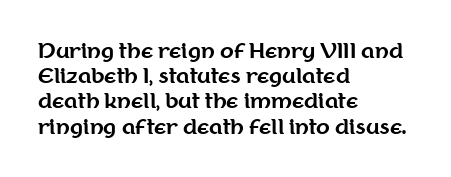
The space directly below the letters is spotless. This rendering uses left alignment, leaving the right contour irregular. The typography opts for an upright posture over an oblique one. Each word holds together tightly as a unit, with standard inter-letter gaps. Pretty heavy lettering here — definitely bold.
